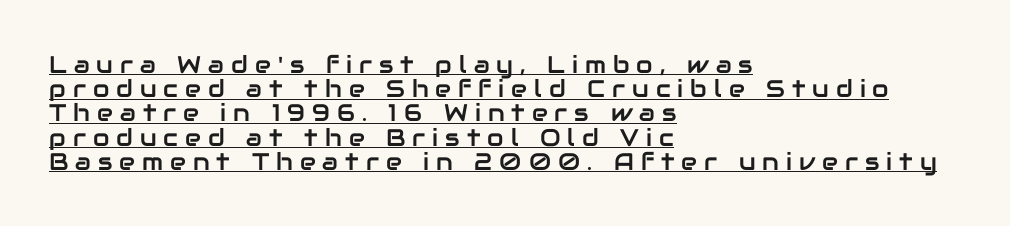
{"italic": "no", "underline": "yes", "align": "left", "line_spacing": "tight", "line_spacing_ratio": 1.01, "letter_spacing": "wide", "letter_spacing_em": 0.29, "glyph_px": 24}
